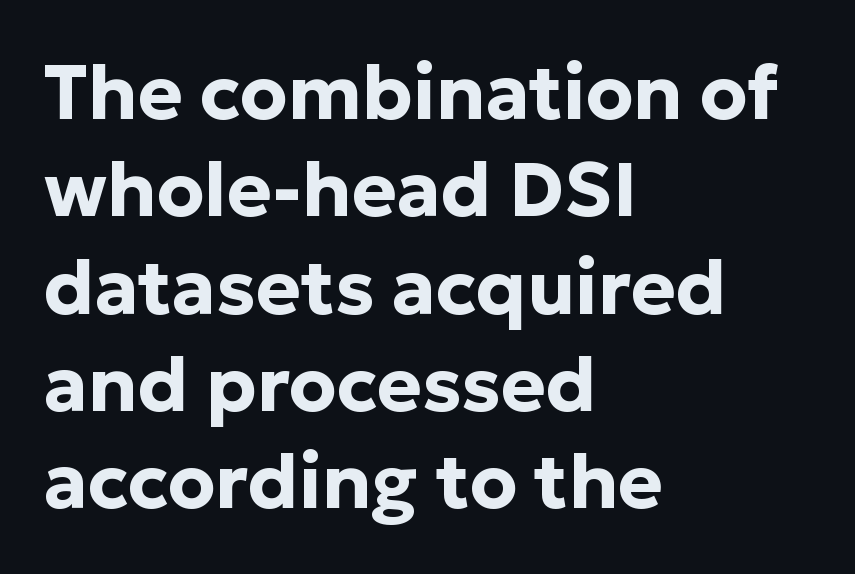
Q: Is the text bold? A: Yes.
Q: Is the text italic (slanted)? A: No, it is upright.
Q: Is the typeface a serif or a sans-serif typeface? A: Sans-serif.
Q: Is the text underlined? A: No.
Q: How is the paragraph aligned? A: Left-aligned.
Q: Is the spacing between letters normal or unusually wide? A: Normal.
Q: Is the spacing between lines tight, normal or loose? A: Normal.
Q: Width (condensed, normal, or wide)? A: Normal.
Q: Stroke contrast? A: Low.
Q: x-height? A: Medium.
Q: Monospaced? A: No.
